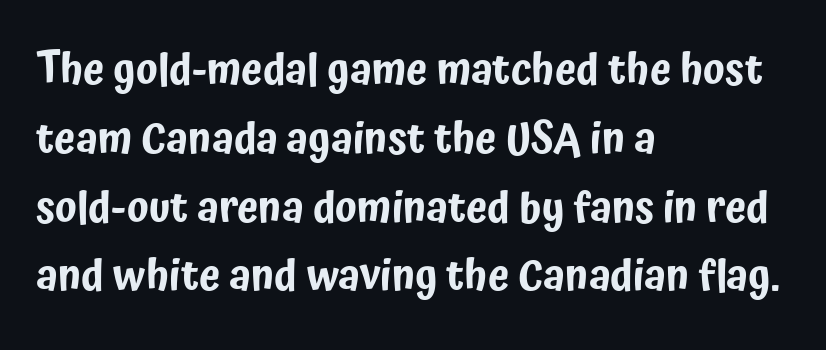
The image shows 43 px condensed sans-serif type, upright; set left-aligned, normal line spacing (1.6x), normal letter spacing, not underlined; low stroke contrast and a medium x-height.
